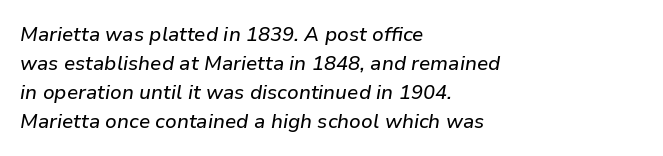
Glance below the letters and you will spot only blank space. Words appear dense and cohesive because spacing is normal. In terms of posture, this sample is oblique. One-word summary of the alignment: left. The vertical gap from one line to the next is medium.
